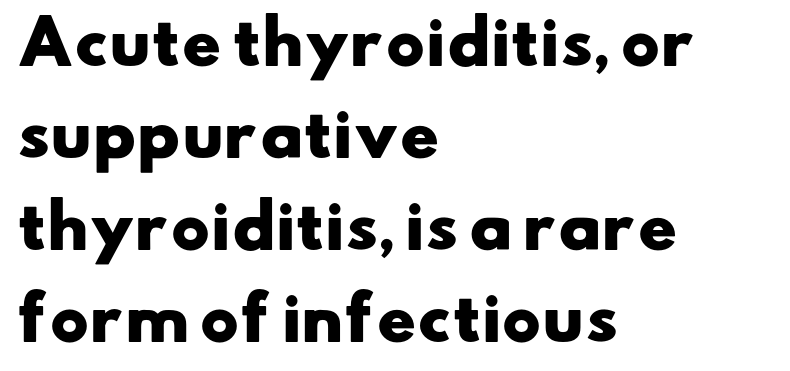
Think of a printed novel: that variable character pitch is what you see here. Here the glyphs are tracked normally, forming tight word shapes. Letterform terminals end flat and unadorned throughout the passage. You'd pick this weight for a headline — it's a proper bold.
